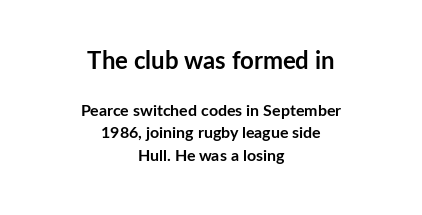
{"italic": "no", "bold": "yes", "underline": "no", "align": "center", "line_spacing": "normal", "line_spacing_ratio": 1.43, "letter_spacing": "normal", "letter_spacing_em": 0.0, "larger_block": "first", "size_ratio": 1.5, "glyph_px": 24}
